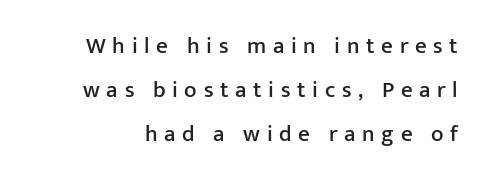
Posture: straight, roman, zero tilt. What stands out about the letter spacing? Its width — letters are far apart. Unmarked baselines from the first word to the last. Successive baselines arrive slowly, with a big drop between each.
